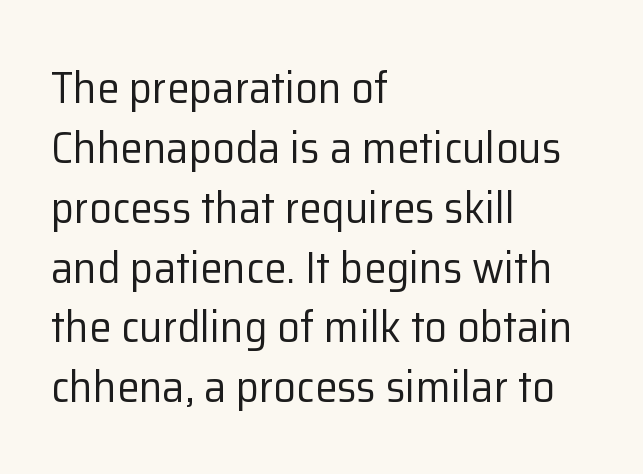
{"serif": "no", "italic": "no", "bold": "no", "weight": "regular", "width": "normal", "stroke_contrast": "low", "x_height": "medium", "monospaced": "no", "underline": "no", "align": "left", "line_spacing": "normal", "line_spacing_ratio": 1.33, "letter_spacing": "normal", "letter_spacing_em": 0.0, "glyph_px": 45}
